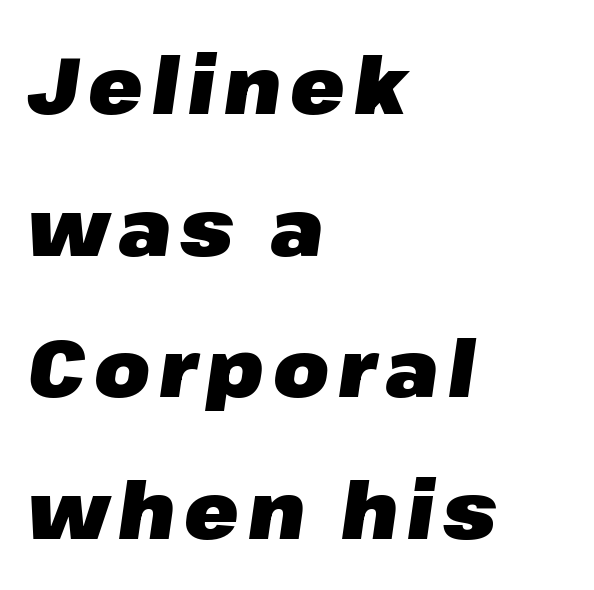
{"italic": "yes", "lean": "right", "slant_degrees": 8, "bold": "yes", "weight": "heavy", "width": "normal", "stroke_contrast": "low", "x_height": "medium", "monospaced": "no", "underline": "no", "align": "left", "line_spacing_ratio": 1.77, "glyph_px": 80}
